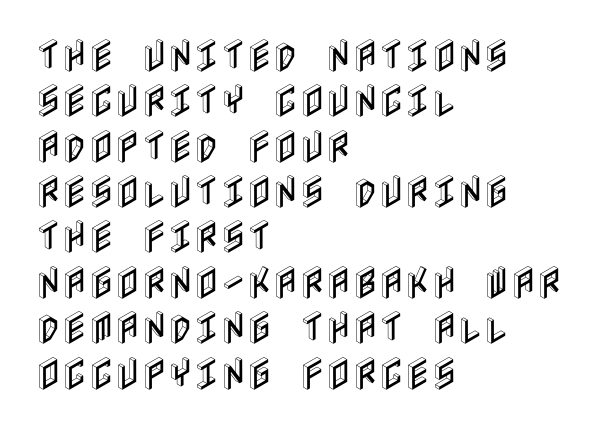
{"italic": "no", "width": "condensed", "x_height": "large", "underline": "no", "align": "left", "line_spacing": "normal", "line_spacing_ratio": 1.26, "letter_spacing": "normal", "letter_spacing_em": 0.0, "glyph_px": 36}
